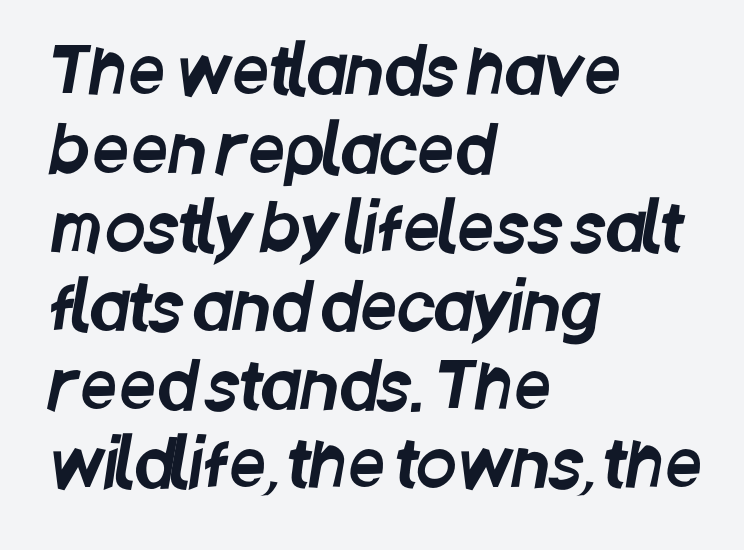
The image shows 65 px condensed sans-serif type; set left-aligned, line spacing 1.21x, normal letter spacing, not underlined; low stroke contrast and a large x-height.
